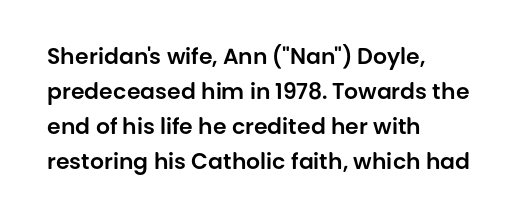
The vertical gap from one line to the next is medium. In terms of posture, this sample is upright. The ragged edge is on the right, which tells us the setting is flush left. Look at the tracking — it's just the regular setting, nothing added. Only glyphs here, with clear space below each row.
